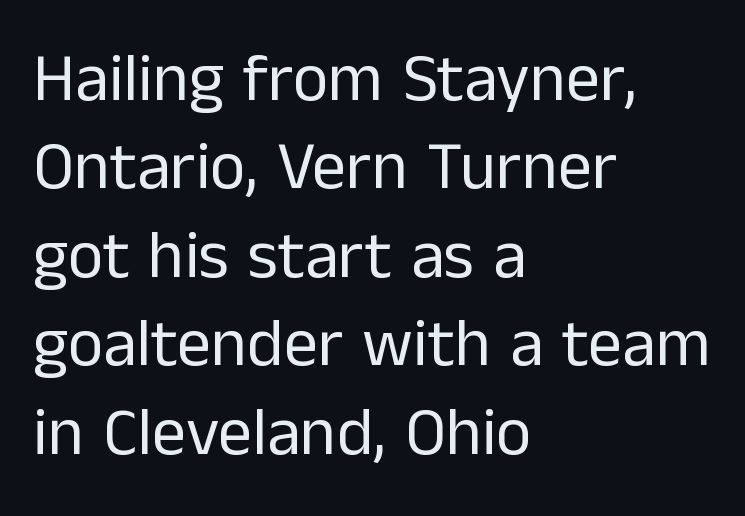
Q: Is the text bold? A: No.
Q: Is the text italic (slanted)? A: No, it is upright.
Q: Is the typeface a serif or a sans-serif typeface? A: Sans-serif.
Q: Is the text underlined? A: No.
Q: How is the paragraph aligned? A: Left-aligned.
Q: Is the spacing between letters normal or unusually wide? A: Normal.
Q: Is the spacing between lines tight, normal or loose? A: Normal.
Q: Width (condensed, normal, or wide)? A: Normal.
Q: Stroke contrast? A: Low.
Q: x-height? A: Medium.
Q: Monospaced? A: No.
